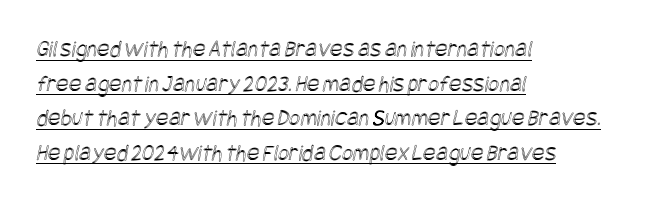
If you drew a ruler down the left edge, every line would touch it. In designer terms, the underline attribute is active on this setting. This rendering leaves character spacing at its baseline value. In terms of leading, this rendering sits right in the middle.
